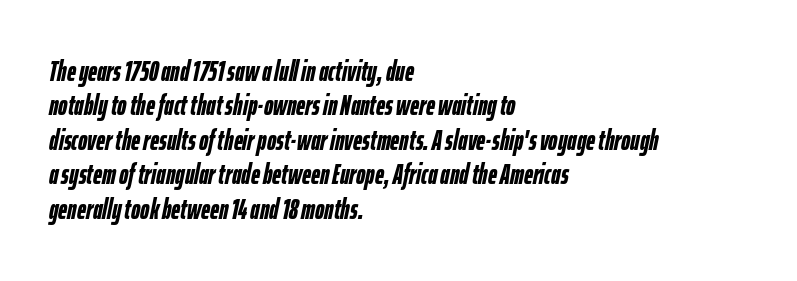
{"italic": "yes", "lean": "right", "slant_degrees": 12, "bold": "yes", "weight": "semibold", "width": "condensed", "stroke_contrast": "low", "x_height": "medium", "monospaced": "no", "underline": "no", "align": "left", "line_spacing_ratio": 1.23, "letter_spacing": "normal", "letter_spacing_em": 0.0, "glyph_px": 28}
